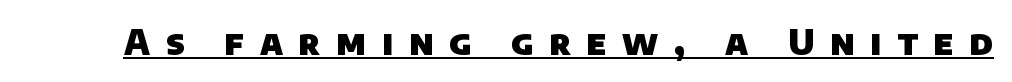
{"serif": "no", "bold": "yes", "weight": "heavy", "width": "normal", "stroke_contrast": "low", "x_height": "large", "monospaced": "no", "underline": "yes", "letter_spacing": "wide", "letter_spacing_em": 0.46, "glyph_px": 34}
